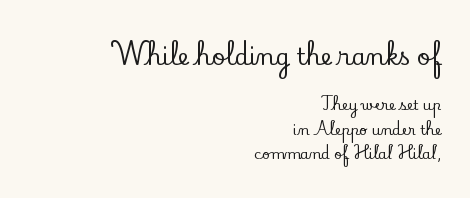
{"italic": "no", "underline": "no", "align": "right", "line_spacing_ratio": 1.76, "letter_spacing": "normal", "letter_spacing_em": 0.0, "larger_block": "first", "size_ratio": 1.64, "glyph_px": 23}
